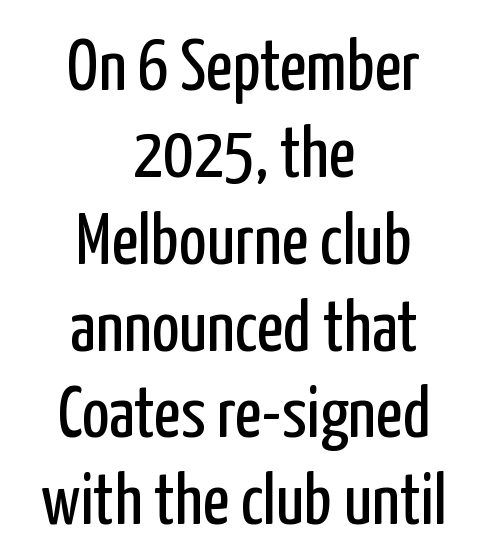
Anything drawn beneath the words? Only blank space. Horizontally, the lines are justified to the midpoint only. If you drew a line through each stem, it would be perfectly vertical. This sample uses plain, unmodified letter spacing. Do the characters align in a grid? No, the font is proportional.
